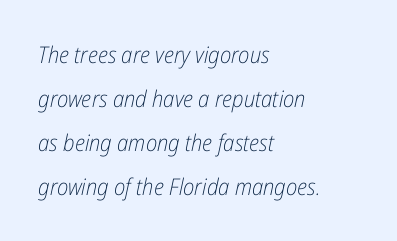
{"italic": "yes", "lean": "right", "slant_degrees": 12, "bold": "no", "underline": "no", "align": "left", "line_spacing": "loose", "line_spacing_ratio": 1.92, "letter_spacing": "normal", "letter_spacing_em": 0.0, "glyph_px": 23}
